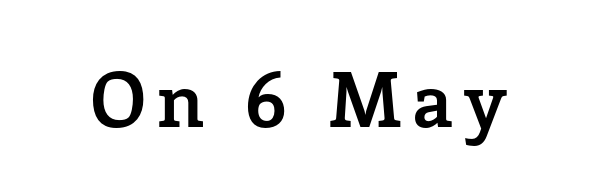
Italic: no, the glyphs are upright roman. The passage shown is typeset with a serif family. Here the designer chose a conventional face with non-uniform glyph widths. Its strokes are broad and dark, the hallmark of bold type. Underlining? Definitely not there.
